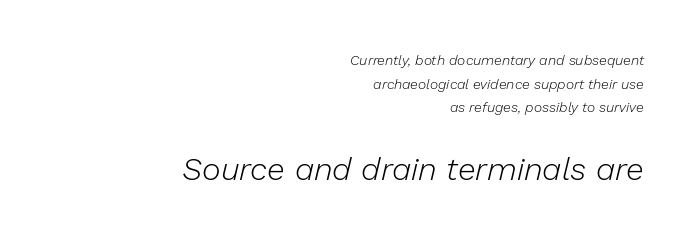
Q: Is the text bold? A: No.
Q: Is the text italic (slanted)? A: Yes, it leans right by about 13 degrees.
Q: Is the text underlined? A: No.
Q: How is the paragraph aligned? A: Right-aligned.
Q: Is the spacing between letters normal or unusually wide? A: Normal.
Q: Is the spacing between lines tight, normal or loose? A: Normal.
Q: Which block of text is set in a larger size, the first (top) or the second (bottom)? A: The second (bottom) one.
Q: Width (condensed, normal, or wide)? A: Normal.
Q: Stroke contrast? A: Low.
Q: x-height? A: Medium.
Q: Monospaced? A: No.
